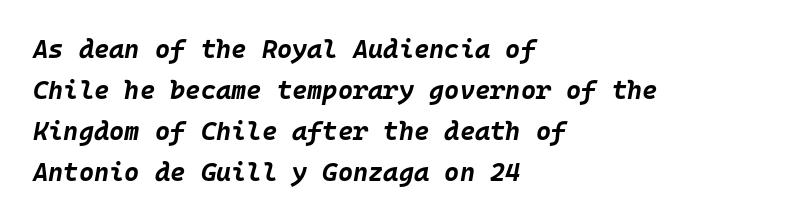
There's an unmistakable incline to the writing here. The passage shown is not underscored anywhere. Summary of vertical rhythm: regular, with standard interline spacing. What weight is shown? A full bold with thick strokes. This sample uses plain, unmodified letter spacing. The rag falls on the right side of this text block.
